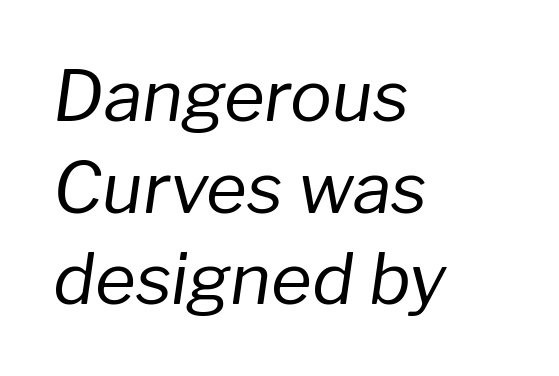
Slant detected: the letters are inclined. Compared with a typical body face, this is equally light or lighter still. In terms of letterspacing, this is plain default setting. This sample is left-justified, so line endings fall wherever the words run out. The line-height multiplier appears to be the usual default.
